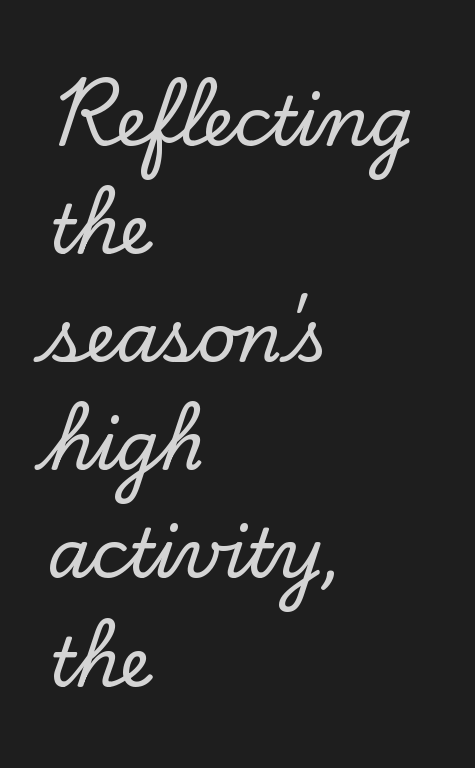
{"serif": "yes", "width": "normal", "stroke_contrast": "low", "x_height": "small", "monospaced": "no", "underline": "no", "align": "left", "line_spacing": "normal", "line_spacing_ratio": 1.59, "letter_spacing": "normal", "letter_spacing_em": 0.0, "glyph_px": 68}
